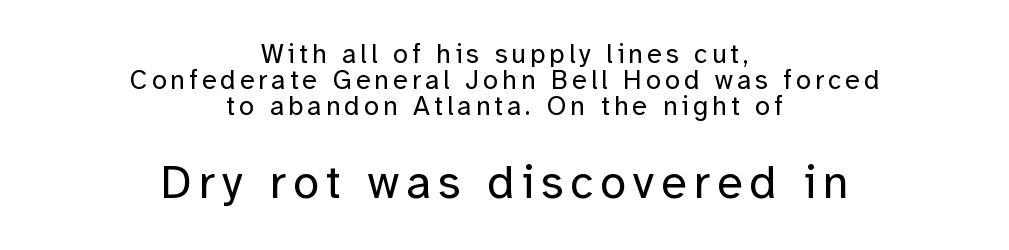
The image shows 47 px regular-weight sans-serif type, upright; set centered, tight line spacing (0.97x), not underlined; the second (bottom) block is 1.74x larger; low stroke contrast and a medium x-height.
